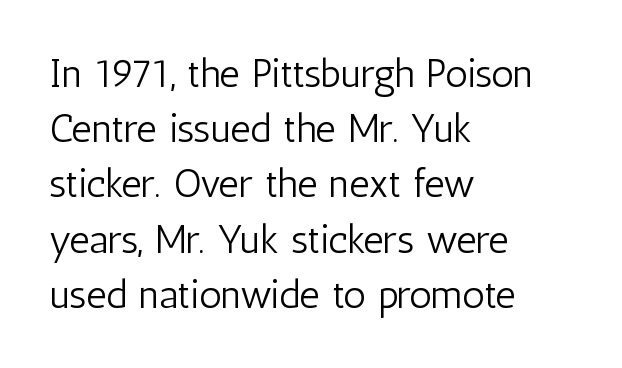
Q: Is the text bold? A: No.
Q: Is the text italic (slanted)? A: No, it is upright.
Q: Is the typeface a serif or a sans-serif typeface? A: Sans-serif.
Q: Is the text underlined? A: No.
Q: How is the paragraph aligned? A: Left-aligned.
Q: Is the spacing between letters normal or unusually wide? A: Normal.
Q: Is the spacing between lines tight, normal or loose? A: Normal.
Q: Width (condensed, normal, or wide)? A: Condensed.
Q: Stroke contrast? A: Low.
Q: x-height? A: Medium.
Q: Monospaced? A: No.
